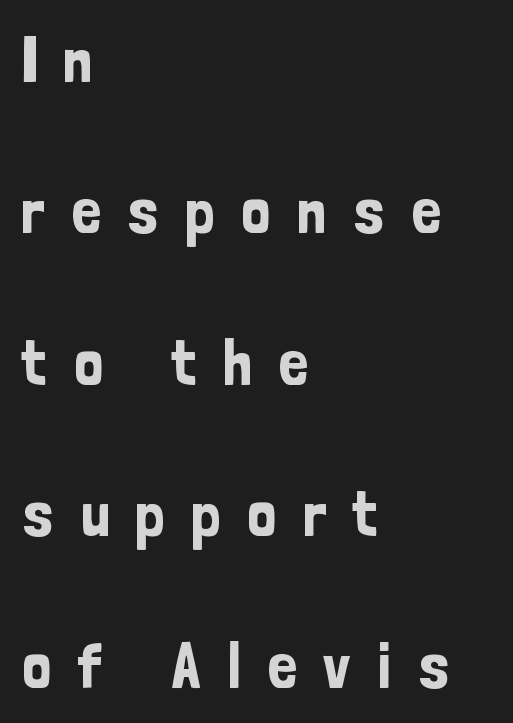
The image shows 65 px condensed sans-serif type, upright; set left-aligned, loose line spacing (2.33x), unusually wide letter spacing (+0.4 em), not underlined; low stroke contrast and a medium x-height.
